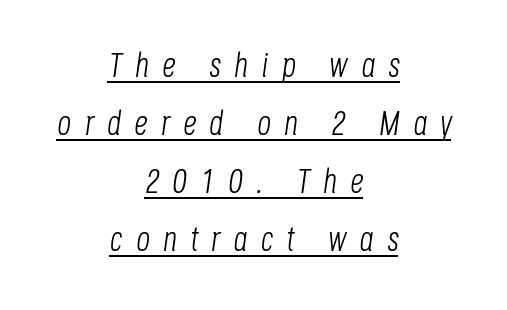
Someone cranked the tracking dial way up on this one. Is the stroke heavy? The answer is a plain regular-or-lighter. A typesetter would call this proportional, since set widths differ per character. Decoration check: the copy is underlined.
